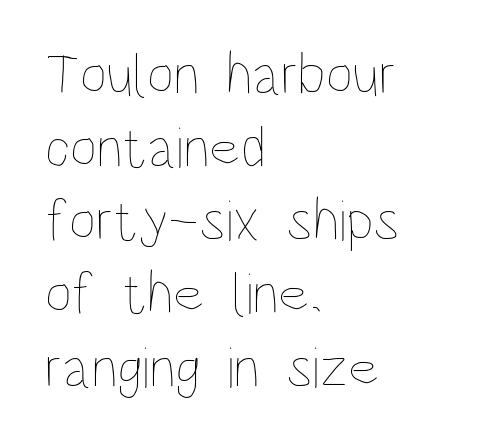
The image shows 59 px thin, condensed type, upright; set left-aligned, line spacing 1.24x, normal letter spacing, not underlined; low stroke contrast and a large x-height.
